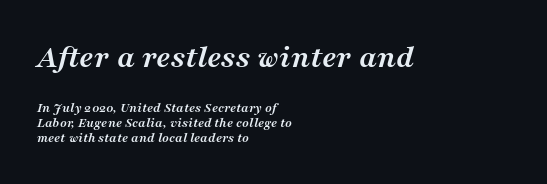
These lines are composed in type with serifs. Does the copy run flush right? No — it runs flush left. The passage shown is typed in a proportional face where columns would drift. An italicized treatment has been applied to the whole sample. A typesetter would call this zero additional tracking.
